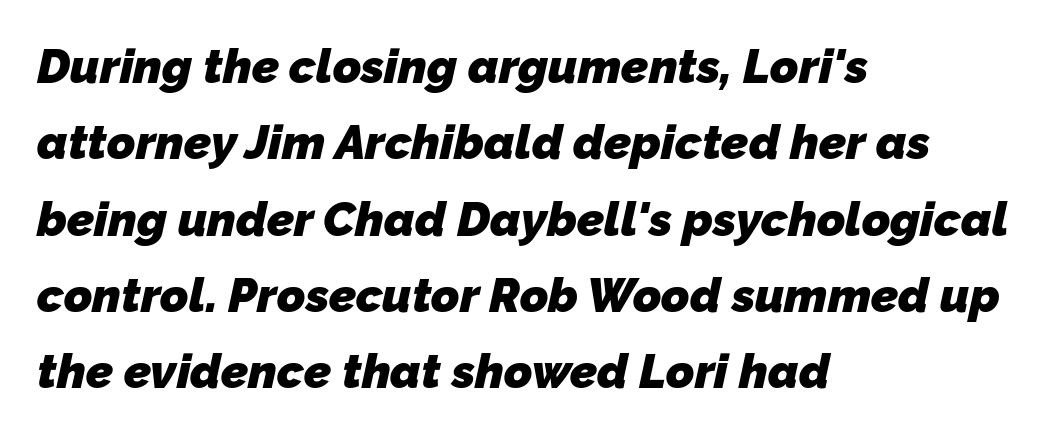
{"serif": "no", "bold": "yes", "weight": "heavy", "width": "normal", "stroke_contrast": "low", "x_height": "medium", "monospaced": "no", "underline": "no", "align": "left", "line_spacing": "normal", "line_spacing_ratio": 1.59, "letter_spacing": "normal", "letter_spacing_em": 0.0, "glyph_px": 48}
